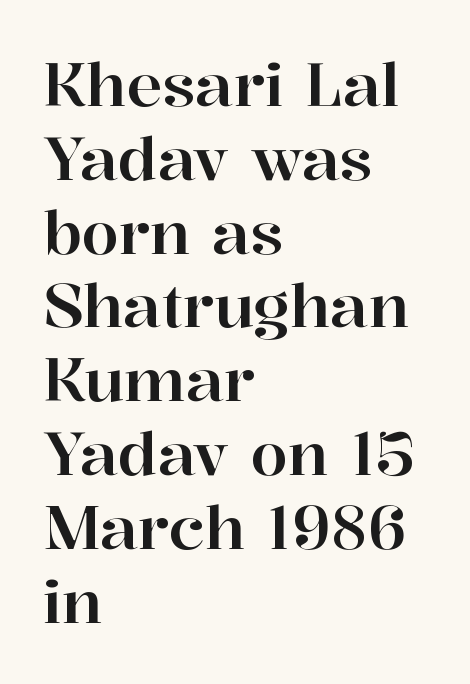
{"serif": "yes", "italic": "no", "width": "normal", "stroke_contrast": "high", "x_height": "medium", "monospaced": "no", "underline": "no", "align": "left", "line_spacing_ratio": 1.23, "letter_spacing": "normal", "letter_spacing_em": 0.0, "glyph_px": 60}
